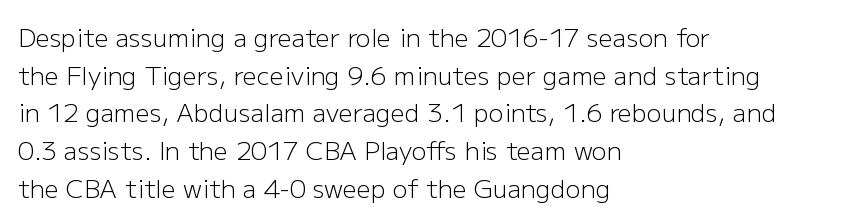
{"italic": "no", "bold": "no", "underline": "no", "align": "left", "line_spacing": "normal", "line_spacing_ratio": 1.51, "letter_spacing": "normal", "letter_spacing_em": 0.0, "glyph_px": 25}
